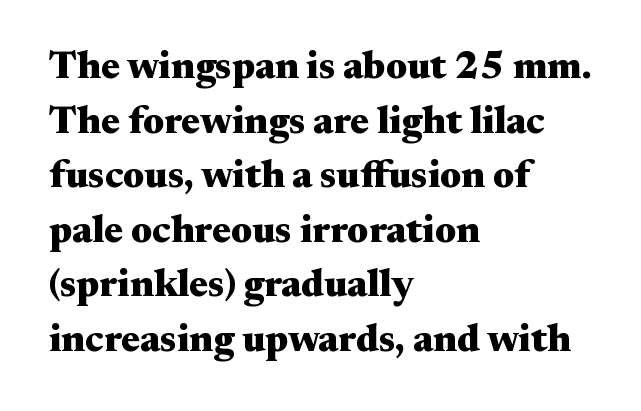
Q: Is the text bold? A: Yes.
Q: Is the text italic (slanted)? A: No, it is upright.
Q: Is the typeface a serif or a sans-serif typeface? A: Serif.
Q: Is the text underlined? A: No.
Q: How is the paragraph aligned? A: Left-aligned.
Q: Is the spacing between letters normal or unusually wide? A: Normal.
Q: Is the spacing between lines tight, normal or loose? A: Normal.
Q: Width (condensed, normal, or wide)? A: Wide.
Q: Stroke contrast? A: Medium.
Q: x-height? A: Small.
Q: Monospaced? A: No.
